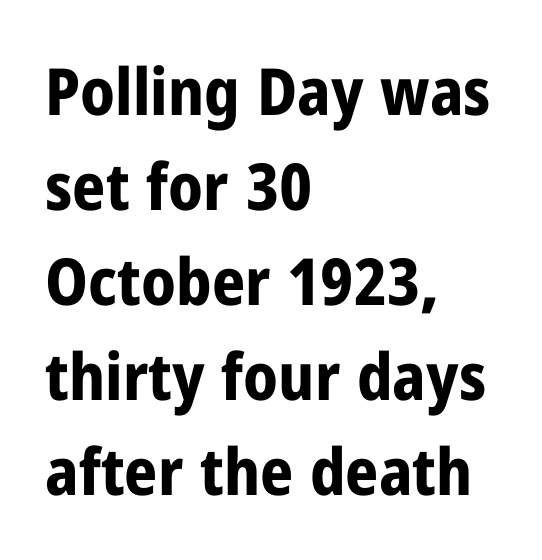
The face used here is proportionally spaced, like ordinary book or web type. Do the letters lean? They stand straight. The glyphs in this specimen are sans serif. Plain, unruled lines of type. Caption: standard tracking, unaltered.
